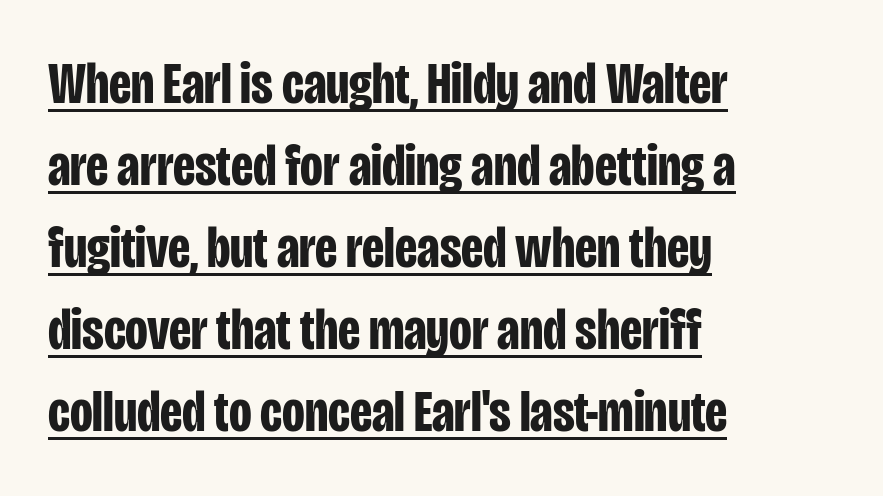
To sum up the face: it is a sans, with no serifs. The text block is weighted toward the left margin, trailing off unevenly rightward. Varying glyph widths throughout — classic text-font behaviour. Beneath each row of characters lies a ruled line. Vertical spacing — default. Standard letterfit; no display-style spreading of the glyphs.
